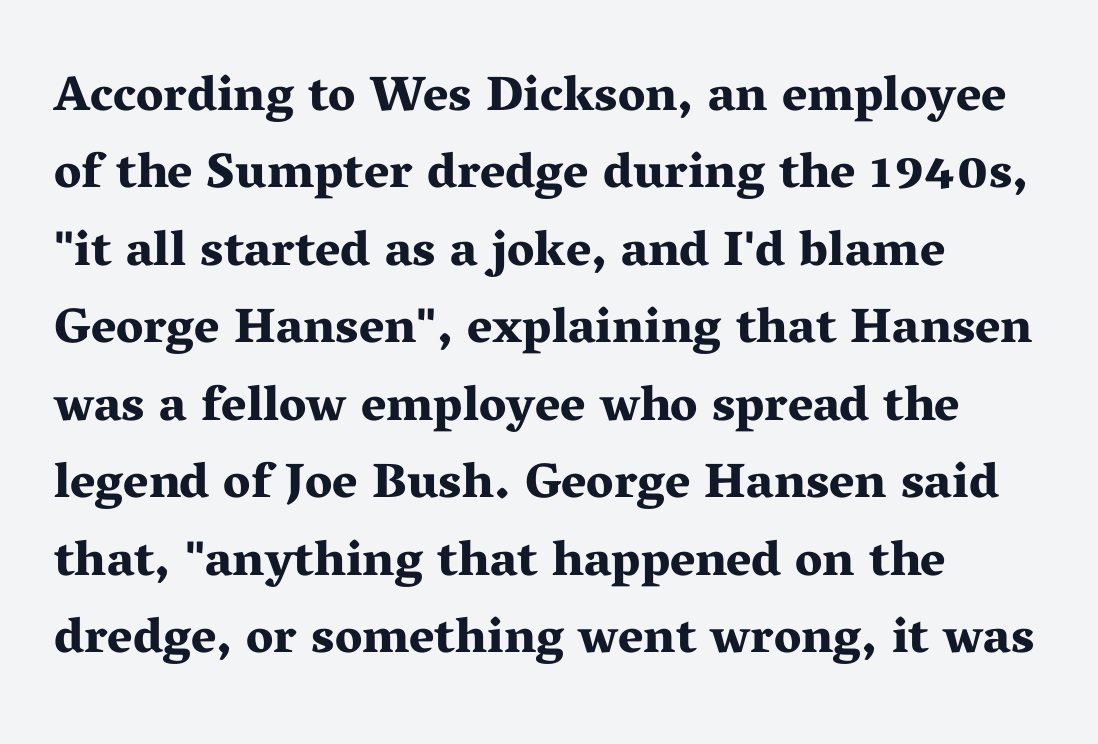
The image shows 49 px bold, wide serif type, upright; set left-aligned, normal line spacing (1.58x), normal letter spacing, not underlined; medium stroke contrast and a medium x-height.
